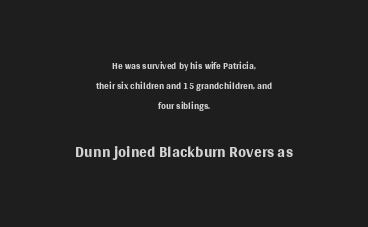
Q: Is the text bold? A: No.
Q: Is the text italic (slanted)? A: No, it is upright.
Q: Is the text underlined? A: No.
Q: How is the paragraph aligned? A: Centered.
Q: Is the spacing between letters normal or unusually wide? A: Normal.
Q: Is the spacing between lines tight, normal or loose? A: Normal.
Q: Which block of text is set in a larger size, the first (top) or the second (bottom)? A: The second (bottom) one.
